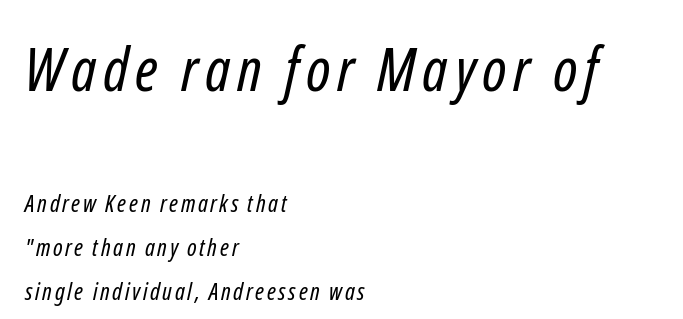
The image shows 61 px regular-weight, condensed sans-serif type; set left-aligned, line spacing 1.84x, not underlined; the first (top) block is 2.54x larger; low stroke contrast and a medium x-height.
